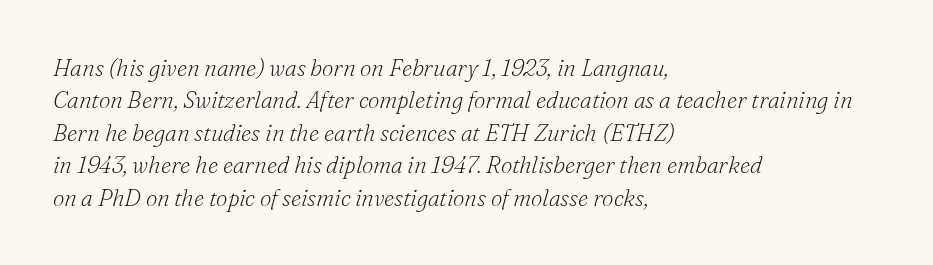
Q: Is the text bold? A: No.
Q: Is the text italic (slanted)? A: Yes, it leans right by about 16 degrees.
Q: Is the text underlined? A: No.
Q: How is the paragraph aligned? A: Left-aligned.
Q: Is the spacing between letters normal or unusually wide? A: Normal.
Q: Is the spacing between lines tight, normal or loose? A: Normal.
